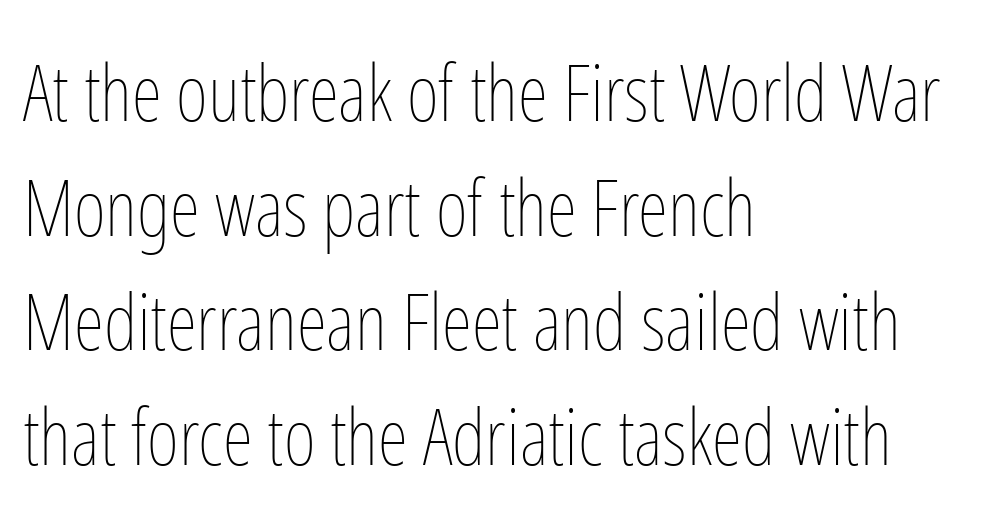
The image shows 78 px thin, condensed type, upright; set left-aligned, normal line spacing (1.47x), normal letter spacing, not underlined; low stroke contrast and a medium x-height.
